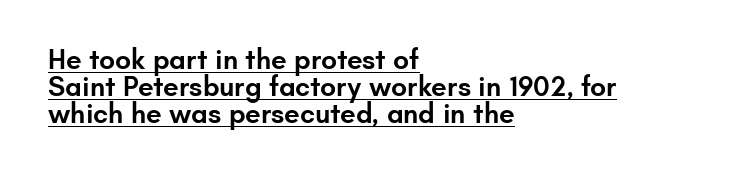
This is sans-serif lettering, the kind often seen on screens and signage. Horizontal alignment here is leftward, the default for most running prose. The font is running at a semibold setting, under full bold. The passage shown is typed in a proportional face where columns would drift.
